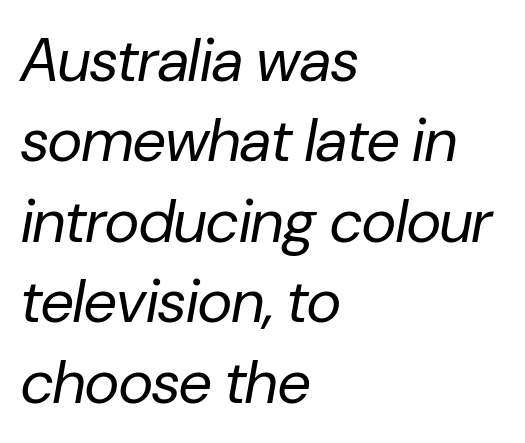
The image shows 60 px regular-weight type, italic (leaning right); set left-aligned, normal line spacing (1.34x), normal letter spacing, not underlined; low stroke contrast and a medium x-height.
